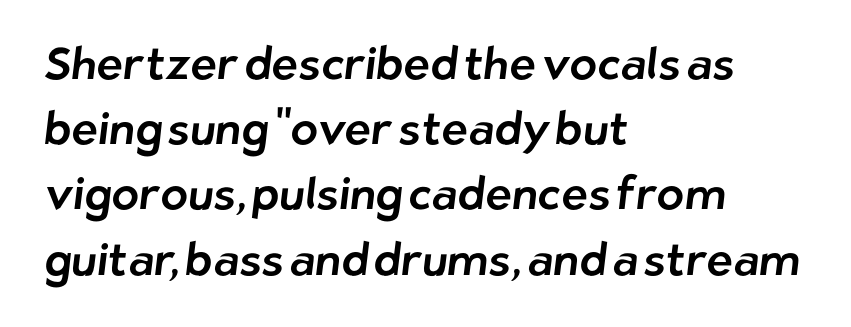
{"serif": "no", "width": "normal", "stroke_contrast": "low", "x_height": "medium", "monospaced": "no", "underline": "no", "align": "left", "line_spacing": "normal", "line_spacing_ratio": 1.45, "letter_spacing": "normal", "letter_spacing_em": 0.0, "glyph_px": 45}
